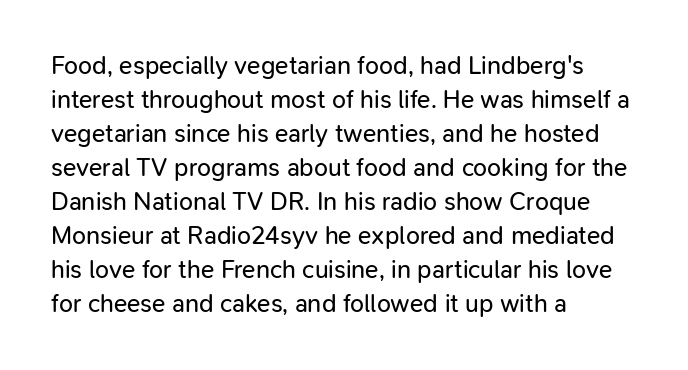
A normal amount of white space separates one row of letters from the next. Honestly, the letter spacing is just normal — you wouldn't notice it. The font's upright variant was chosen for this text. Is this a heavy cut? Hardly; it is regular or lighter. Caption: multi-line text, flush left, ragged right.
